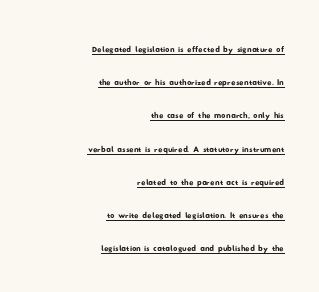
{"underline": "yes", "align": "right", "line_spacing": "normal", "line_spacing_ratio": 1.58, "letter_spacing": "normal", "letter_spacing_em": 0.0, "glyph_px": 21}
